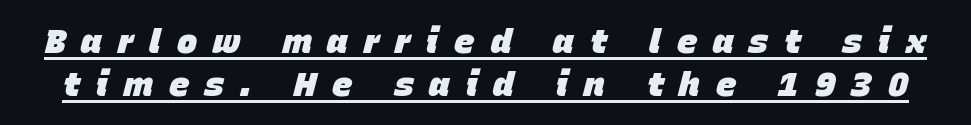
Typesetter's note: full bold, strokes at maximum text heaviness. You can see a thin bar hugging the bottom of the glyphs. Think of a printed novel: that variable character pitch is what you see here. Words appear elongated and porous because spacing is wide.
